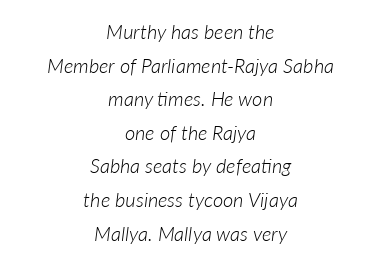
Compared with a typical body face, this is equally light or lighter still. A typesetter would mark this as italic. The space directly below the letters is spotless. The typesetter chose a symmetrical, centered arrangement here. The letters sit at their default tracking, neither squeezed nor spread.
